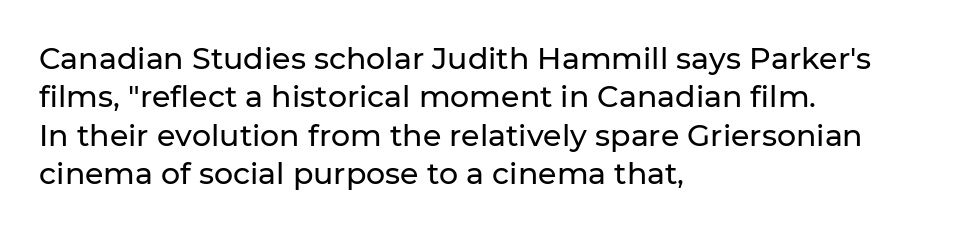
The image shows 30 px sans-serif type, upright; set left-aligned, normal line spacing (1.28x), normal letter spacing, not underlined; low stroke contrast and a medium x-height.
